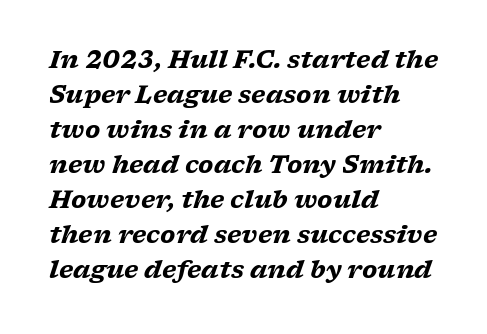
These lines stack with their left ends in a neat column. The line-height multiplier appears to be the usual default. This is heavy type, rendered in bold. The glyphs are unaccompanied by any horizontal stroke below them. In terms of posture, this sample is oblique.
